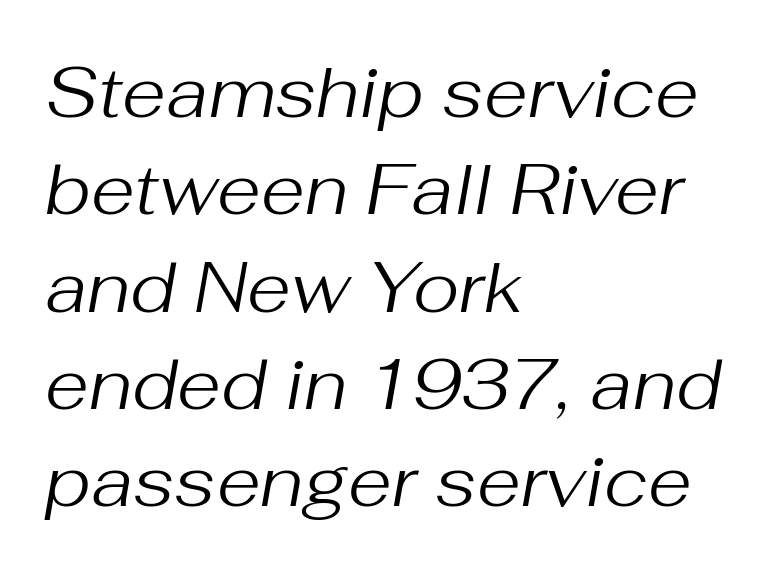
Has an underline been added? It has not. Here the designer chose a conventional face with non-uniform glyph widths. Emphasis-style slanted type is in use. Students, observe: this is what conventionally led text looks like.
